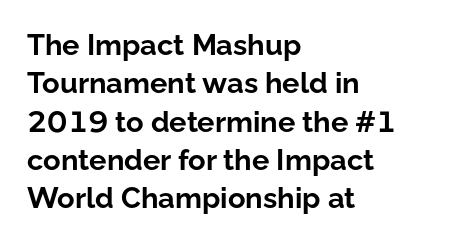
Words appear dense and cohesive because spacing is normal. I'd describe the lettering as bold — thick and assertive. Interline gaps are of average width in this sample. Each letter keeps its own natural width here, so spacing adapts to shape. This sample uses an upright cut, with every glyph sitting square on the baseline. Grotesque or geometric, the face here clearly has no serifs.
